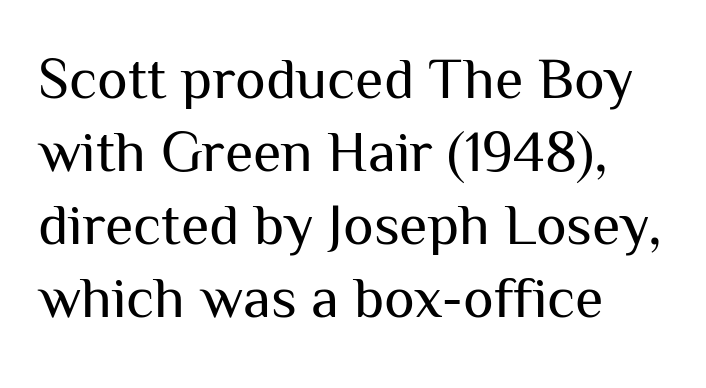
{"serif": "no", "italic": "no", "bold": "no", "weight": "regular", "width": "normal", "stroke_contrast": "medium", "x_height": "medium", "monospaced": "no", "underline": "no", "align": "left", "line_spacing": "normal", "line_spacing_ratio": 1.26, "letter_spacing": "normal", "letter_spacing_em": 0.0, "glyph_px": 58}
